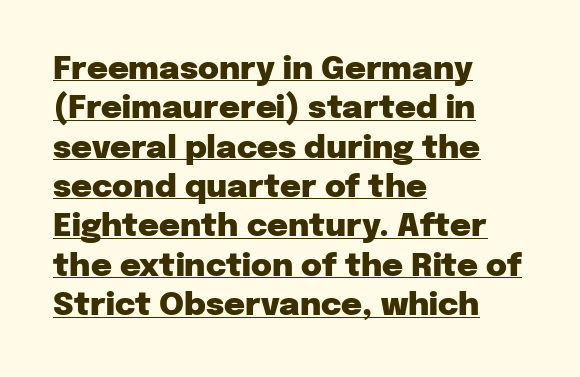
Q: Is the text bold? A: Yes.
Q: Is the text italic (slanted)? A: No, it is upright.
Q: Is the typeface a serif or a sans-serif typeface? A: Sans-serif.
Q: Is the text underlined? A: Yes.
Q: How is the paragraph aligned? A: Left-aligned.
Q: Is the spacing between letters normal or unusually wide? A: Normal.
Q: Width (condensed, normal, or wide)? A: Normal.
Q: Stroke contrast? A: Low.
Q: x-height? A: Medium.
Q: Monospaced? A: No.
